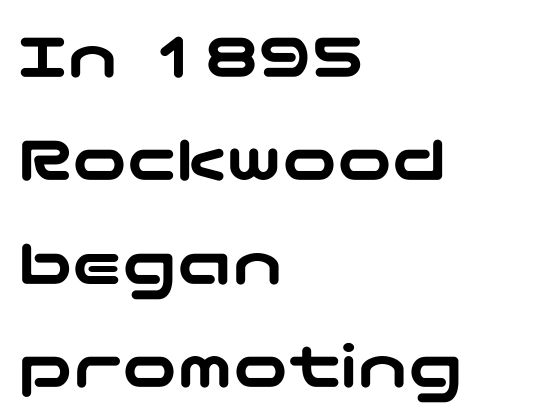
Reading down the block, your eye returns to a fixed left position each line. Characters follow at the spacing the type designer built in. Lines of text with bare space underneath. Classification — sans serif. Designer's note — italics off, roman on. The rendering uses a moderate line-height, typical for paragraphs.
